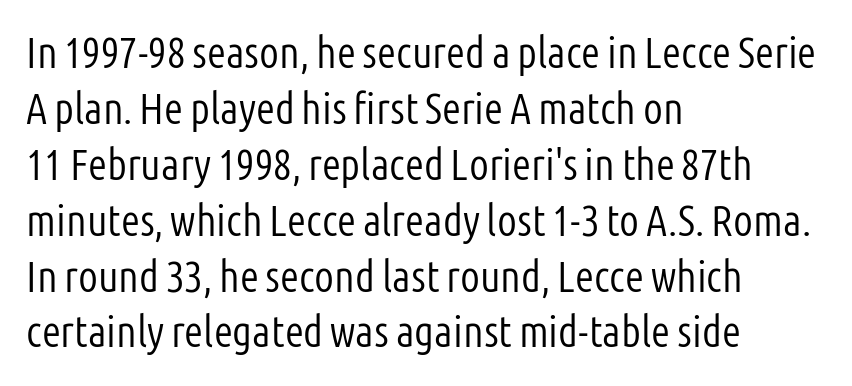
The image shows 44 px light, condensed sans-serif type, upright; set left-aligned, normal line spacing (1.27x), normal letter spacing, not underlined; low stroke contrast and a medium x-height.
